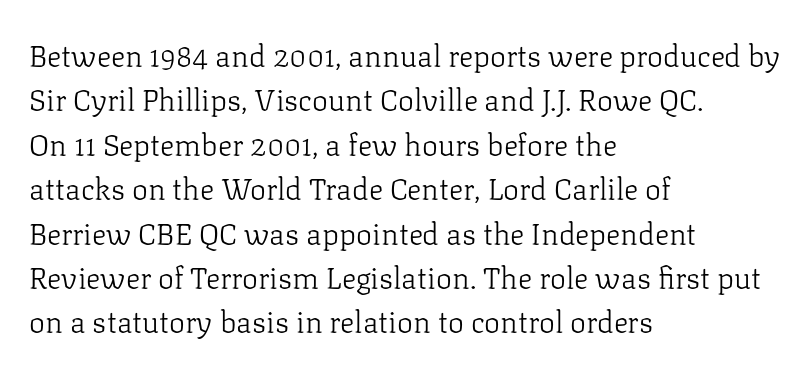
Stroke mass is kept to a normal reading level or below. In terms of letterform style, serifs are clearly present. Is the letter spacing exaggerated? No — it looks like the ordinary default. The zone under the glyphs is completely vacant.
